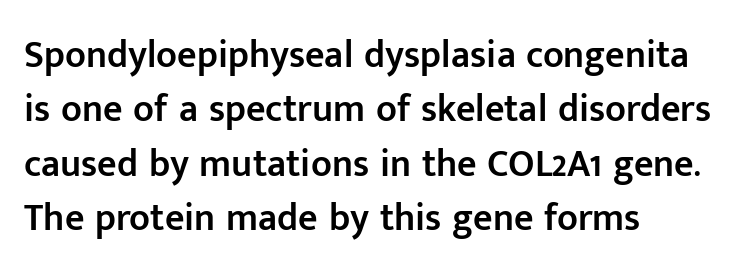
Q: Is the text bold? A: Semi-bold.
Q: Is the text italic (slanted)? A: No, it is upright.
Q: Is the typeface a serif or a sans-serif typeface? A: Sans-serif.
Q: Is the text underlined? A: No.
Q: How is the paragraph aligned? A: Left-aligned.
Q: Is the spacing between letters normal or unusually wide? A: Normal.
Q: Is the spacing between lines tight, normal or loose? A: Normal.
Q: Width (condensed, normal, or wide)? A: Normal.
Q: Stroke contrast? A: Low.
Q: x-height? A: Medium.
Q: Monospaced? A: No.
